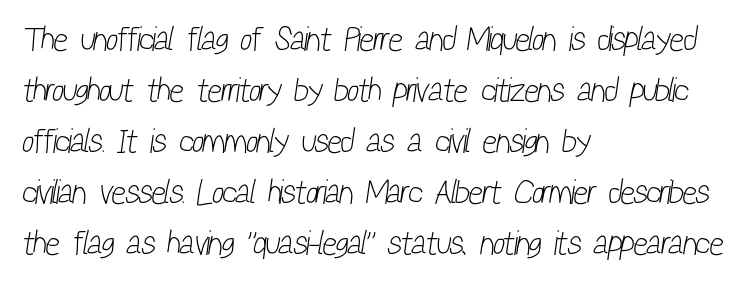
The image shows 34 px light, condensed sans-serif type; set left-aligned, normal line spacing (1.5x), normal letter spacing, not underlined; low stroke contrast and a medium x-height.
